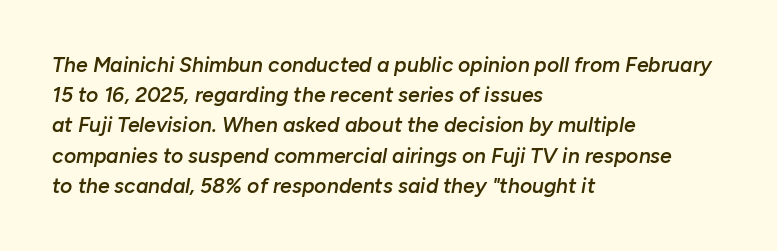
Q: Is the text bold? A: Semi-bold.
Q: Is the text italic (slanted)? A: Yes, it leans right by about 10 degrees.
Q: Is the text underlined? A: No.
Q: How is the paragraph aligned? A: Left-aligned.
Q: Is the spacing between letters normal or unusually wide? A: Normal.
Q: Is the spacing between lines tight, normal or loose? A: Normal.
